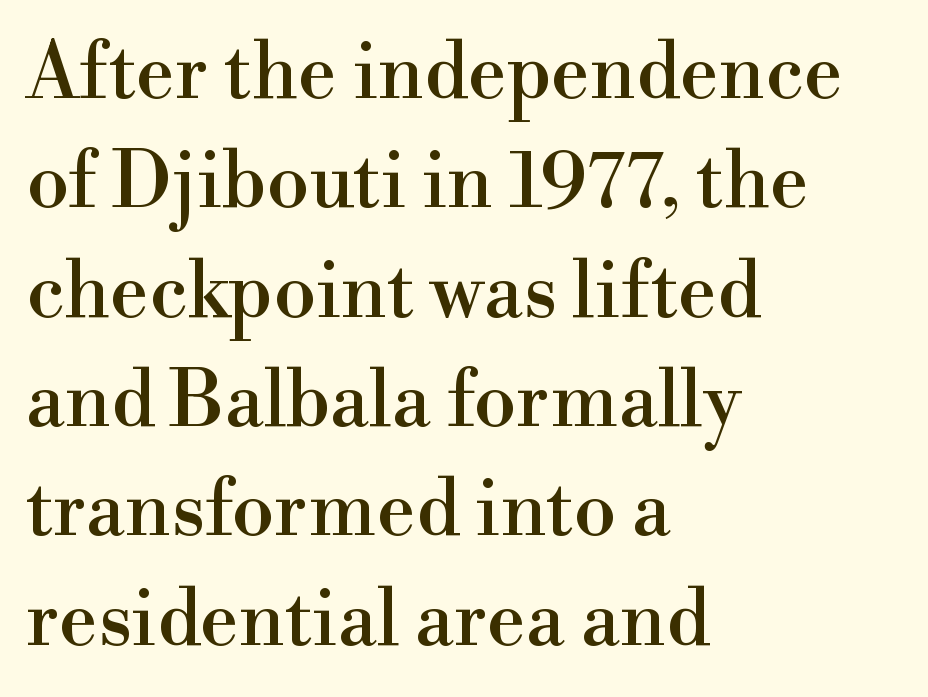
Q: Is the text italic (slanted)? A: No, it is upright.
Q: Is the typeface a serif or a sans-serif typeface? A: Serif.
Q: Is the text underlined? A: No.
Q: How is the paragraph aligned? A: Left-aligned.
Q: Is the spacing between letters normal or unusually wide? A: Normal.
Q: Is the spacing between lines tight, normal or loose? A: Normal.
Q: Width (condensed, normal, or wide)? A: Normal.
Q: Stroke contrast? A: High.
Q: x-height? A: Small.
Q: Monospaced? A: No.
